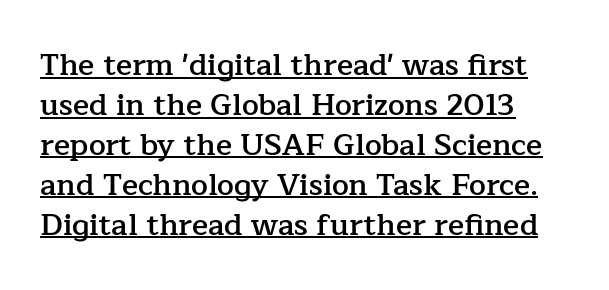
Q: Is the text bold? A: Semi-bold.
Q: Is the text italic (slanted)? A: No, it is upright.
Q: Is the typeface a serif or a sans-serif typeface? A: Serif.
Q: Is the text underlined? A: Yes.
Q: How is the paragraph aligned? A: Left-aligned.
Q: Is the spacing between letters normal or unusually wide? A: Normal.
Q: Is the spacing between lines tight, normal or loose? A: Normal.
Q: Width (condensed, normal, or wide)? A: Normal.
Q: Stroke contrast? A: Low.
Q: x-height? A: Medium.
Q: Monospaced? A: No.
